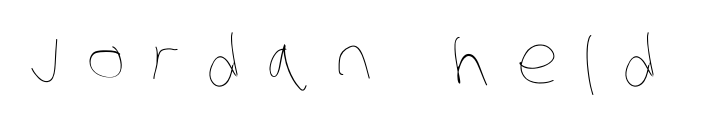
{"bold": "no", "weight": "thin", "width": "condensed", "stroke_contrast": "low", "x_height": "large", "monospaced": "no", "underline": "no", "letter_spacing": "wide", "letter_spacing_em": 0.39, "glyph_px": 66}
